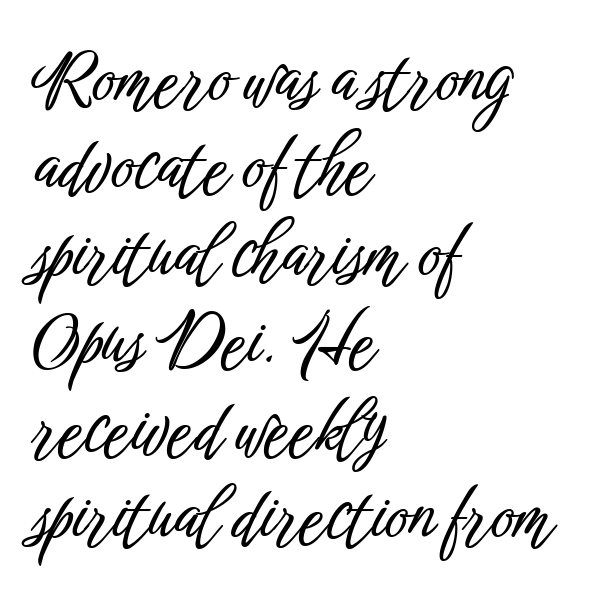
A typesetter would call this zero additional tracking. Short and long lines alike share a common starting point at left. Spacing verdict: proportional, widths tailored to each character. A typesetter would label this face a sans. Quick note: underline off.
